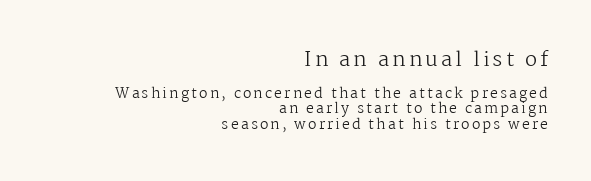
{"italic": "no", "bold": "no", "underline": "no", "align": "right", "line_spacing": "tight", "line_spacing_ratio": 1.13, "larger_block": "first", "size_ratio": 1.43, "glyph_px": 20}
